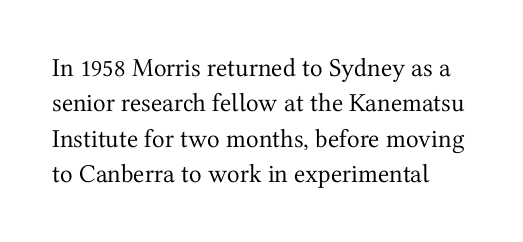
Spacing between characters is what you'd get straight out of the box. Honestly, the row spacing looks completely unremarkable. A light-to-regular cut is what we see here. Just letters on the line, the space beneath them empty. This is the regular roman posture of the typeface.
